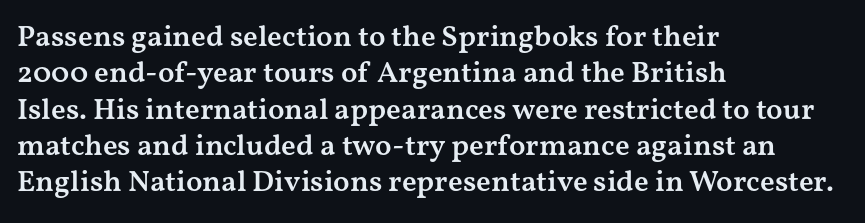
Does extra space separate the letters? No, they use regular spacing. This rendering features lettering with no underline. Think of a printed novel: that variable character pitch is what you see here. Stroke thickness is moderately raised; the sample reads as semibold. Yep, those are serifs on the letters.
